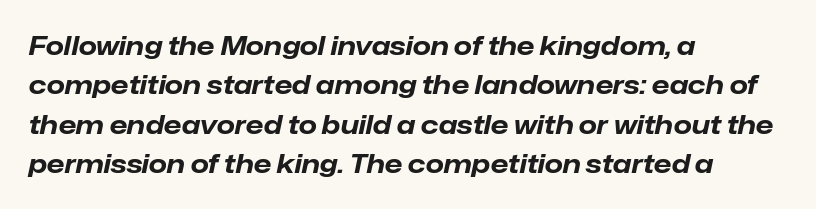
Q: Is the text bold? A: Yes.
Q: Is the text italic (slanted)? A: Yes, it leans right by about 12 degrees.
Q: Is the text underlined? A: No.
Q: How is the paragraph aligned? A: Left-aligned.
Q: Is the spacing between letters normal or unusually wide? A: Normal.
Q: Is the spacing between lines tight, normal or loose? A: Normal.
